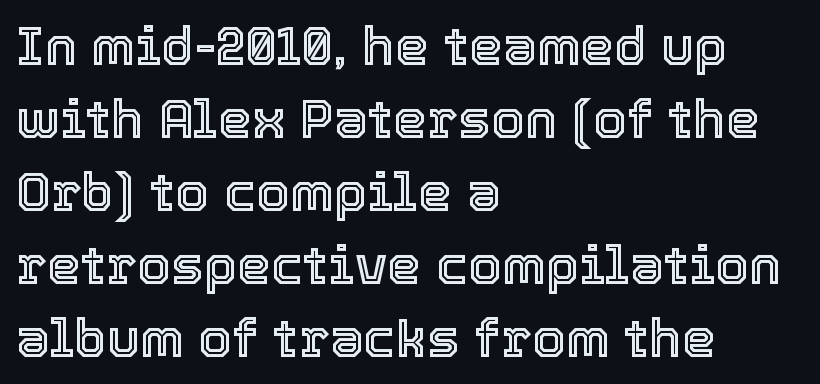
Q: Is the text italic (slanted)? A: No, it is upright.
Q: Is the text underlined? A: No.
Q: How is the paragraph aligned? A: Left-aligned.
Q: Is the spacing between letters normal or unusually wide? A: Normal.
Q: Is the spacing between lines tight, normal or loose? A: Normal.
Q: Width (condensed, normal, or wide)? A: Normal.
Q: x-height? A: Medium.
Q: Monospaced? A: No.
